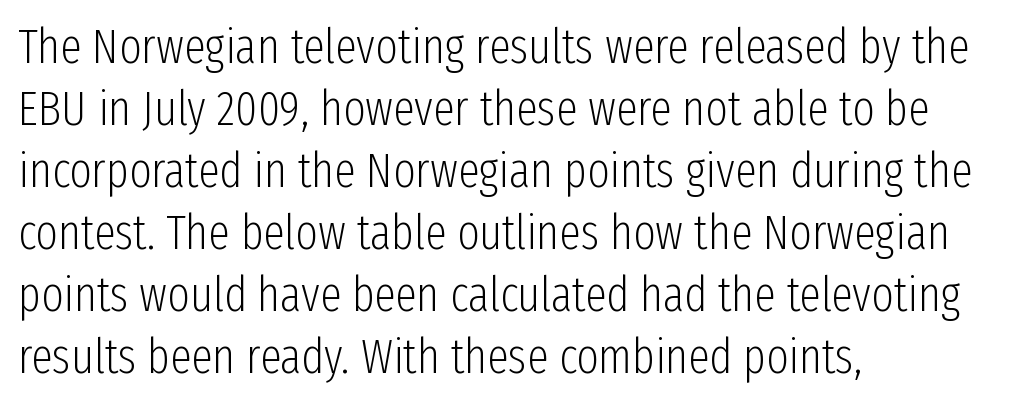
Q: Is the text bold? A: No.
Q: Is the text italic (slanted)? A: No, it is upright.
Q: Is the typeface a serif or a sans-serif typeface? A: Sans-serif.
Q: Is the text underlined? A: No.
Q: How is the paragraph aligned? A: Left-aligned.
Q: Is the spacing between letters normal or unusually wide? A: Normal.
Q: Is the spacing between lines tight, normal or loose? A: Normal.
Q: Width (condensed, normal, or wide)? A: Condensed.
Q: Stroke contrast? A: Low.
Q: x-height? A: Medium.
Q: Monospaced? A: No.
